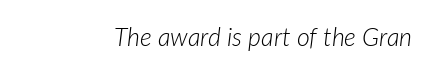
{"italic": "yes", "lean": "right", "slant_degrees": 7, "bold": "no", "underline": "no", "letter_spacing": "normal", "letter_spacing_em": 0.0, "glyph_px": 25}
